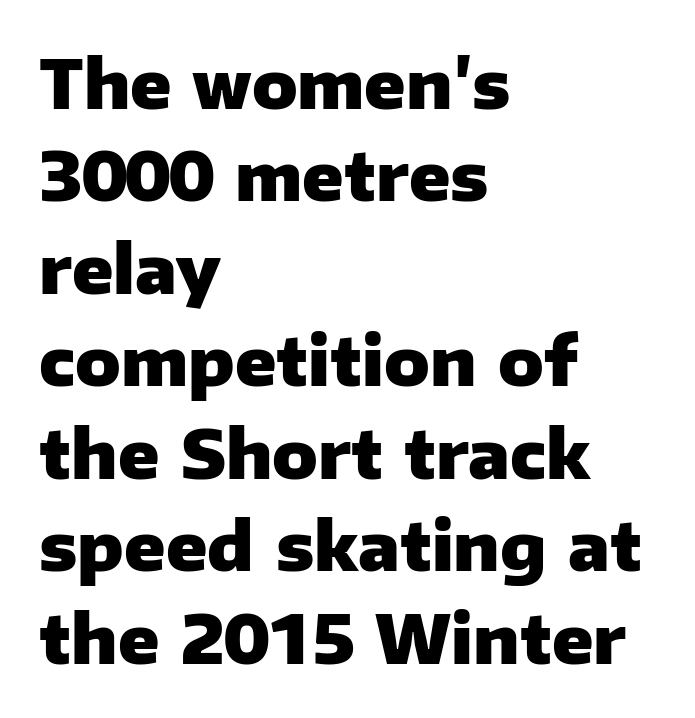
{"serif": "no", "italic": "no", "bold": "yes", "weight": "heavy", "width": "normal", "stroke_contrast": "low", "x_height": "medium", "monospaced": "no", "underline": "no", "align": "left", "line_spacing": "normal", "line_spacing_ratio": 1.38, "letter_spacing": "normal", "letter_spacing_em": 0.0, "glyph_px": 67}
